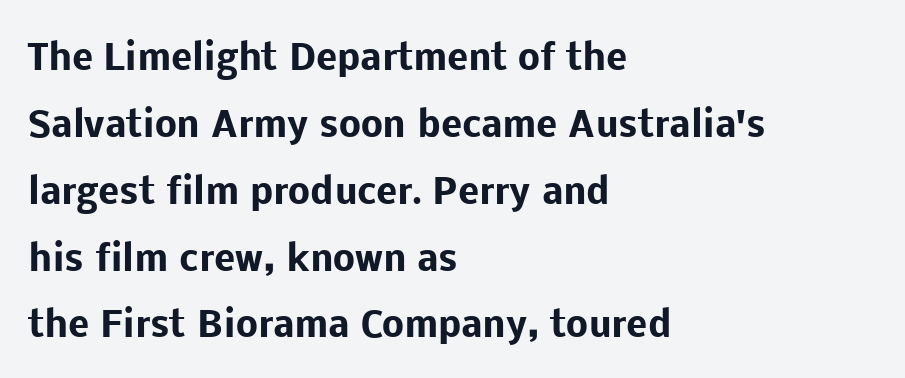
Q: Is the text bold? A: Yes.
Q: Is the text italic (slanted)? A: No, it is upright.
Q: Is the typeface a serif or a sans-serif typeface? A: Sans-serif.
Q: Is the text underlined? A: No.
Q: How is the paragraph aligned? A: Left-aligned.
Q: Is the spacing between letters normal or unusually wide? A: Normal.
Q: Is the spacing between lines tight, normal or loose? A: Loose.
Q: Width (condensed, normal, or wide)? A: Normal.
Q: Stroke contrast? A: Low.
Q: x-height? A: Medium.
Q: Monospaced? A: No.
